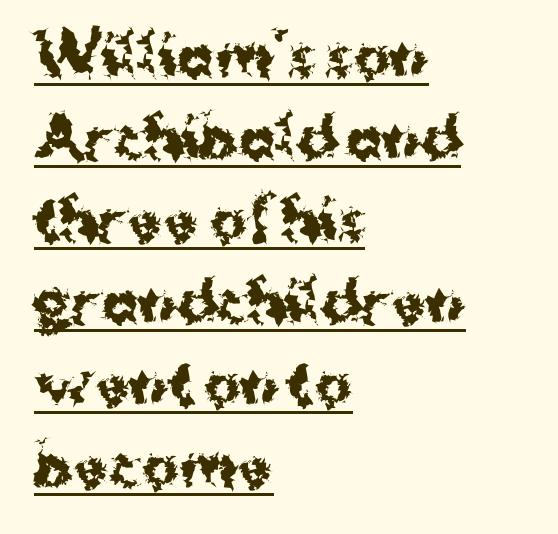
Glance below the letters and you will spot a drawn line. Do the characters align in a grid? No, the font is proportional. Italic: no, the glyphs are upright roman. Vertical spacing — default.
